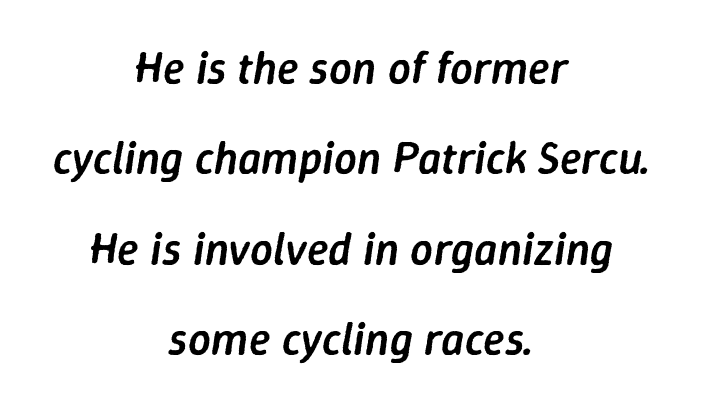
The image shows 45 px semibold type, italic (leaning right); set centered, loose line spacing (2.01x), normal letter spacing, not underlined; low stroke contrast and a medium x-height.
